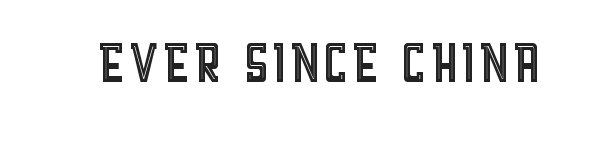
Q: Is the text italic (slanted)? A: No, it is upright.
Q: Is the text underlined? A: No.
Q: Is the spacing between letters normal or unusually wide? A: Normal.
Q: Width (condensed, normal, or wide)? A: Condensed.
Q: x-height? A: Large.
Q: Monospaced? A: No.
